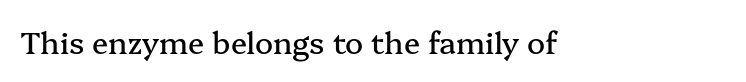
Here the designer chose a conventional face with non-uniform glyph widths. Italic: no, the glyphs are upright roman. I'd call this a serif setting — the letters wear small feet. There is no visible air inserted between adjacent glyphs.
